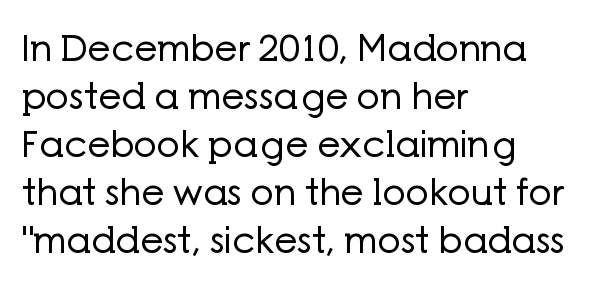
The image shows 36 px regular-weight sans-serif type, upright; set left-aligned, normal line spacing (1.33x), normal letter spacing, not underlined; low stroke contrast and a medium x-height.
